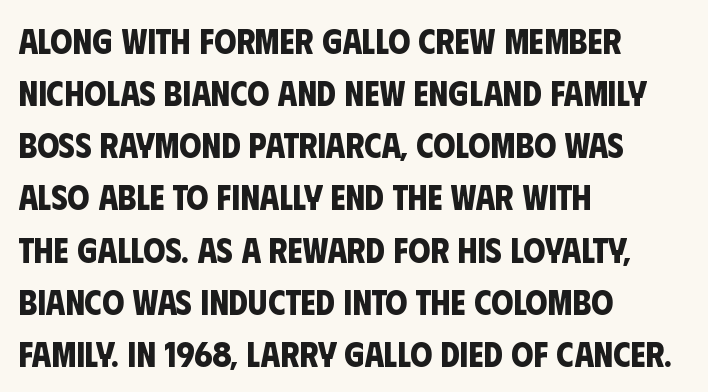
The rendering anchors every line to the left-hand side. The letters sit at their default tracking, neither squeezed nor spread. The baseline area is clear. Serifs: no, the terminals of the letterforms are clean. The letters are bold, with thick, heavy strokes.
